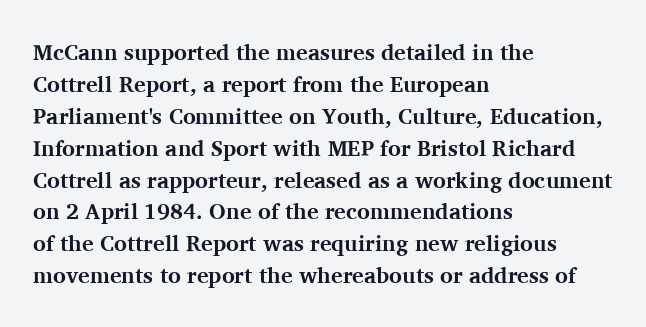
Students, observe: this is what conventionally led text looks like. Ascenders rise straight up at ninety degrees. Pretty heavy lettering here — definitely bold. The words here are not underlined.
